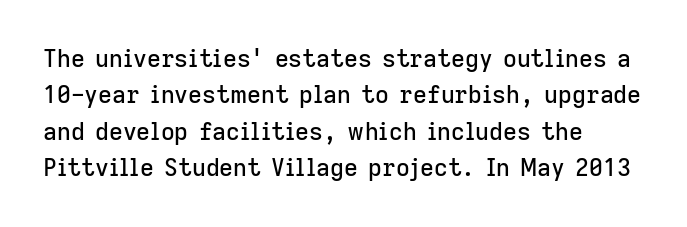
Q: Is the text italic (slanted)? A: No, it is upright.
Q: Is the text underlined? A: No.
Q: How is the paragraph aligned? A: Left-aligned.
Q: Is the spacing between letters normal or unusually wide? A: Normal.
Q: Is the spacing between lines tight, normal or loose? A: Normal.
